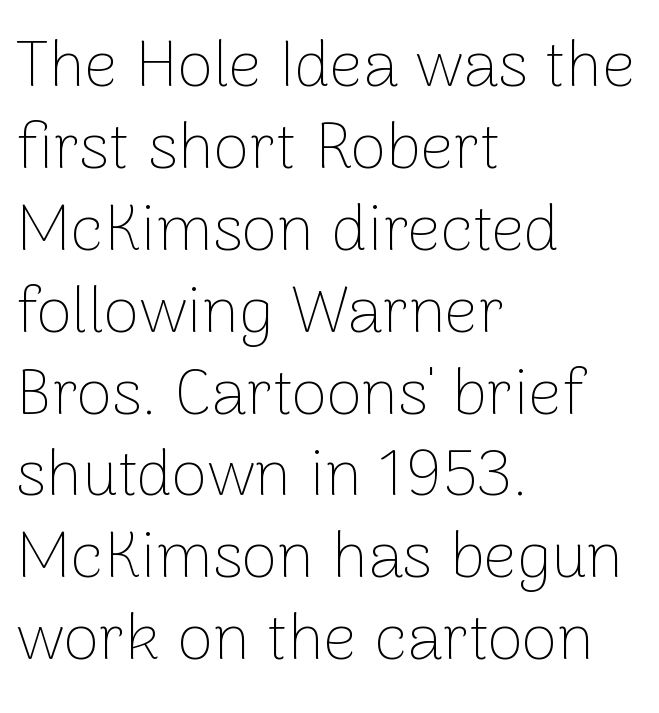
Students, observe: this is what conventionally led text looks like. Stroke terminals: plain, sans-serif. Vertical strokes here are truly vertical. Where is the straight margin? On the left.
